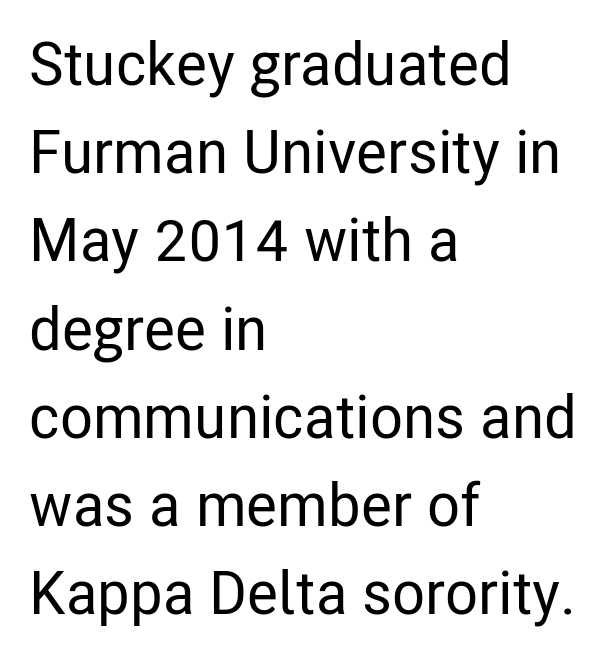
The image shows 60 px condensed sans-serif type, upright; set left-aligned, normal line spacing (1.47x), normal letter spacing, not underlined; low stroke contrast and a medium x-height.
